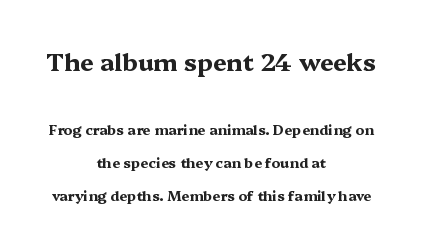
{"italic": "no", "bold": "yes", "underline": "no", "align": "center", "line_spacing": "loose", "line_spacing_ratio": 2.34, "letter_spacing": "normal", "letter_spacing_em": 0.0, "larger_block": "first", "size_ratio": 1.71, "glyph_px": 24}
